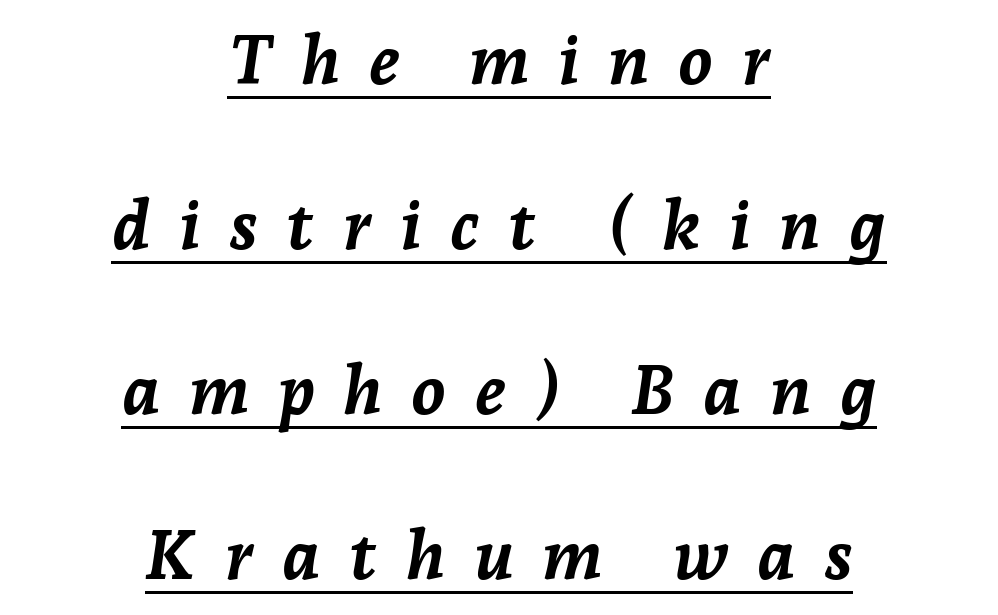
Q: Is the text bold? A: Yes.
Q: Is the text italic (slanted)? A: Yes, it leans right by about 7 degrees.
Q: Is the text underlined? A: Yes.
Q: How is the paragraph aligned? A: Centered.
Q: Is the spacing between letters normal or unusually wide? A: Unusually wide.
Q: Is the spacing between lines tight, normal or loose? A: Loose.
Q: Width (condensed, normal, or wide)? A: Normal.
Q: Stroke contrast? A: Low.
Q: x-height? A: Medium.
Q: Monospaced? A: No.
